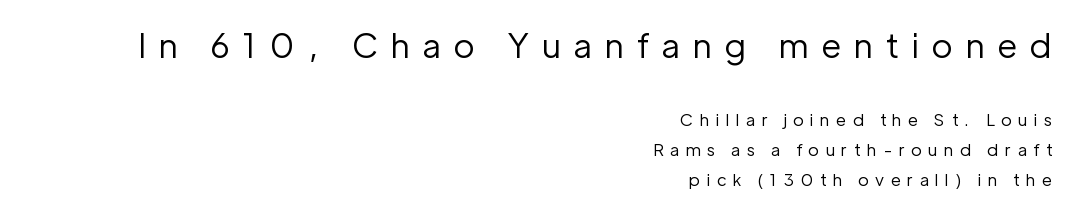
The image shows 34 px regular-weight sans-serif type, upright; set right-aligned, line spacing 1.74x, unusually wide letter spacing (+0.39 em), not underlined; the first (top) block is 2.0x larger; low stroke contrast and a medium x-height.
